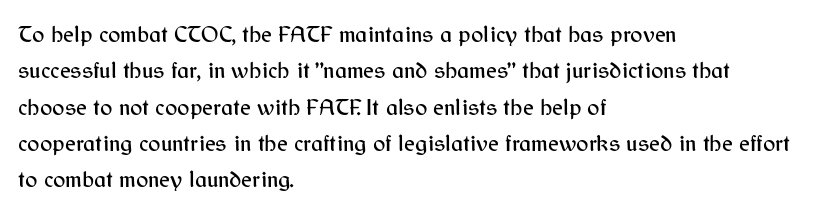
Style check: upright. Honestly, the letter spacing is just normal — you wouldn't notice it. Short and long lines alike share a common starting point at left. Any mark beneath the type? The region is blank. Interline gaps are of average width in this sample.
